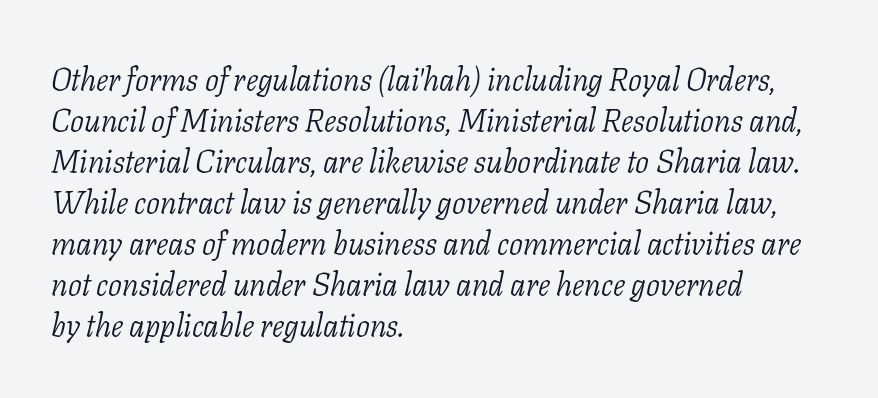
Q: Is the text bold? A: No.
Q: Is the text italic (slanted)? A: Yes, it leans right by about 11 degrees.
Q: Is the typeface a serif or a sans-serif typeface? A: Serif.
Q: Is the text underlined? A: No.
Q: How is the paragraph aligned? A: Left-aligned.
Q: Is the spacing between letters normal or unusually wide? A: Normal.
Q: Is the spacing between lines tight, normal or loose? A: Normal.
Q: Width (condensed, normal, or wide)? A: Normal.
Q: Stroke contrast? A: Low.
Q: x-height? A: Medium.
Q: Monospaced? A: No.
